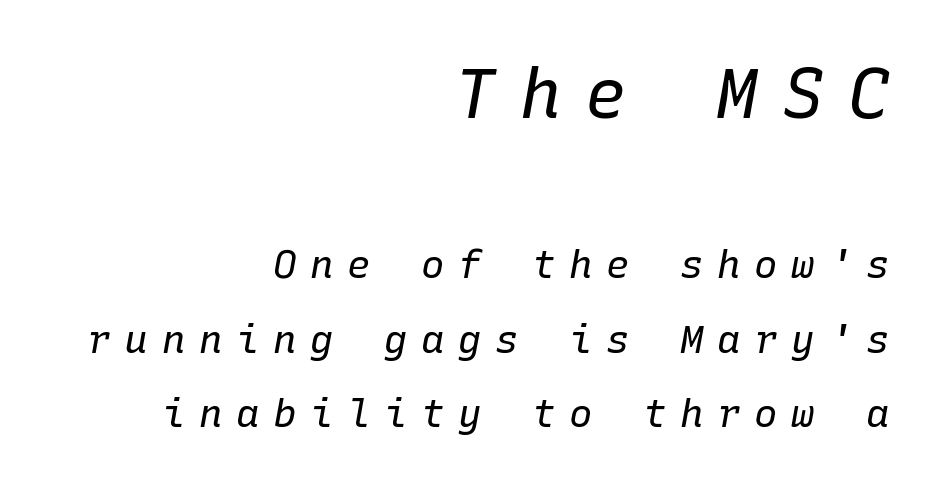
{"italic": "yes", "lean": "right", "slant_degrees": 10, "bold": "no", "weight": "regular", "width": "normal", "stroke_contrast": "low", "x_height": "medium", "monospaced": "yes", "underline": "no", "align": "right", "line_spacing": "loose", "line_spacing_ratio": 1.92, "letter_spacing": "wide", "letter_spacing_em": 0.35, "larger_block": "first", "size_ratio": 1.77, "glyph_px": 69}
